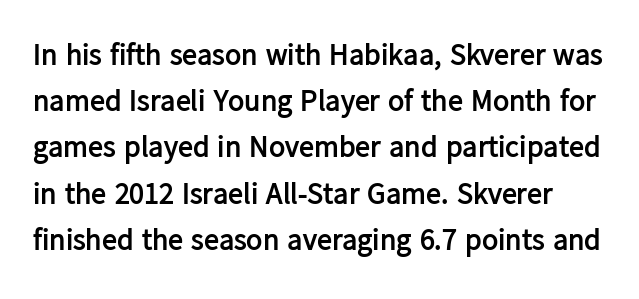
The image shows 30 px semibold sans-serif type, upright; set normal line spacing (1.54x), normal letter spacing, not underlined; low stroke contrast and a medium x-height.
